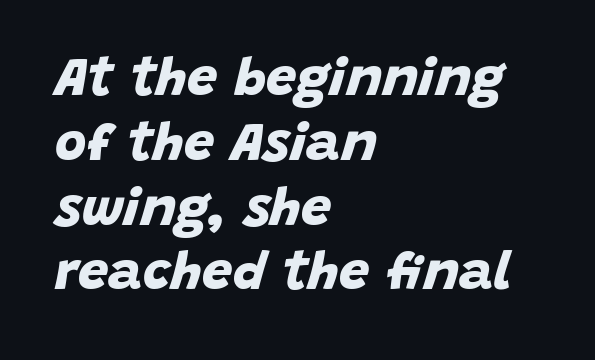
Nobody drew a line under any word here. Is this a fixed-width face? No — the glyphs have proportional, varying widths. Weight: bold. Short and long lines alike share a common starting point at left. Observe the ordinary spacing: letters are neighbours, not strangers. What kind of face is this? One without serifs — a sans.
